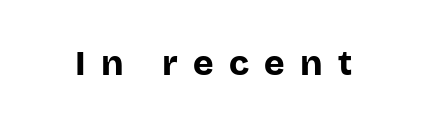
Anything drawn beneath the words? Only blank space. The face used here is a sans, in the tradition of grotesques and geometrics. Spacing verdict: proportional, widths tailored to each character. Summary of weight: heavy, a full bold.
